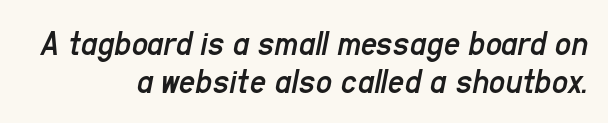
{"italic": "yes", "lean": "right", "slant_degrees": 11, "bold": "no", "weight": "regular", "width": "condensed", "stroke_contrast": "low", "x_height": "medium", "monospaced": "no", "underline": "no", "align": "right", "line_spacing": "tight", "line_spacing_ratio": 1.06, "letter_spacing": "normal", "letter_spacing_em": 0.0, "glyph_px": 36}
